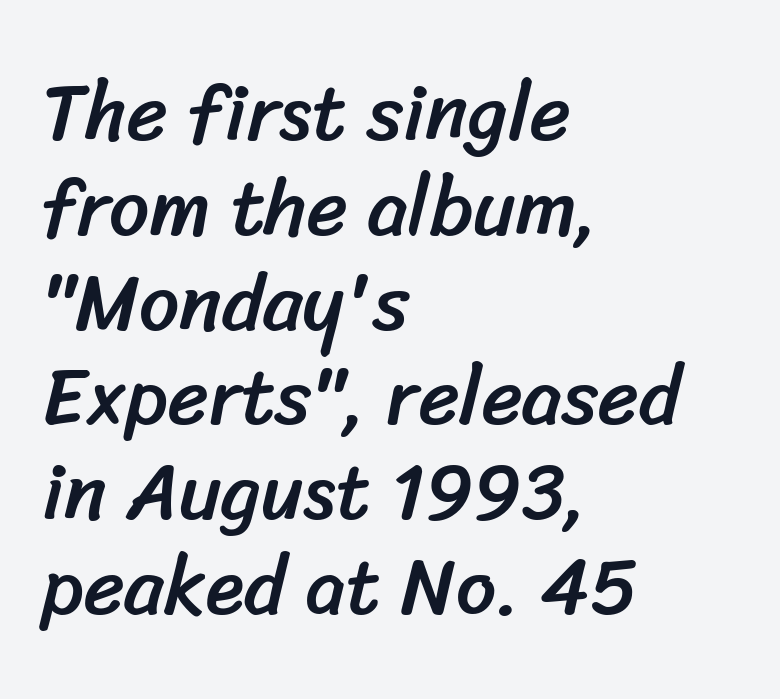
{"serif": "no", "width": "normal", "stroke_contrast": "low", "x_height": "medium", "monospaced": "no", "underline": "no", "align": "left", "line_spacing_ratio": 1.2, "letter_spacing": "normal", "letter_spacing_em": 0.0, "glyph_px": 79}
